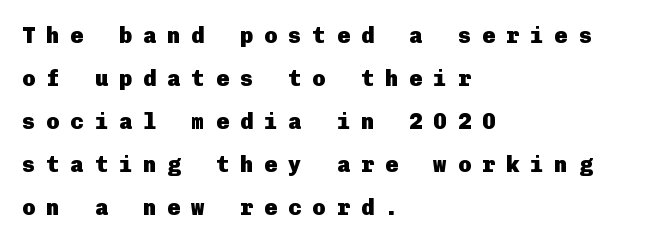
This block would shrink considerably if given ordinary leading; it's expanded now. The paragraph has a hard left edge and a soft right edge. Nope, not italic — everything's standing straight. The sample has been set heavy, in full bold. Honestly, the letter spacing is so wide it's the main thing you notice.
